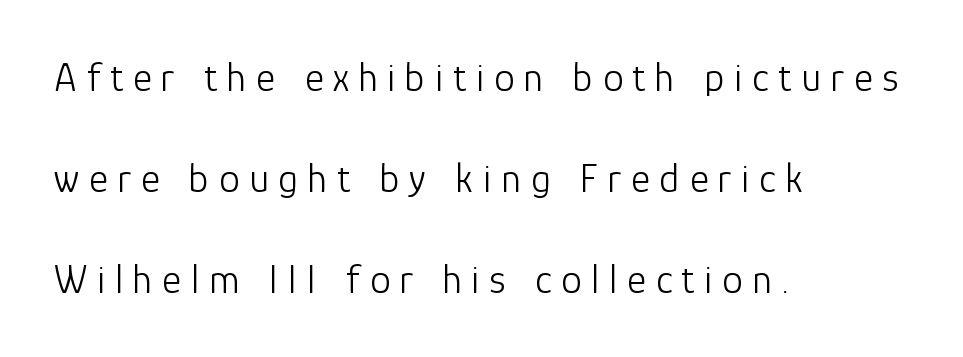
Do the characters align in a grid? No, the font is proportional. The cut favours lightness, reaching ordinary text weight at its darkest. Leading is clearly above the norm, producing a sparse column. The space directly below the letters is spotless. Unlike italic type, these characters show no tilt at all. Is this a sans? Yes — the strokes have no serifs.
